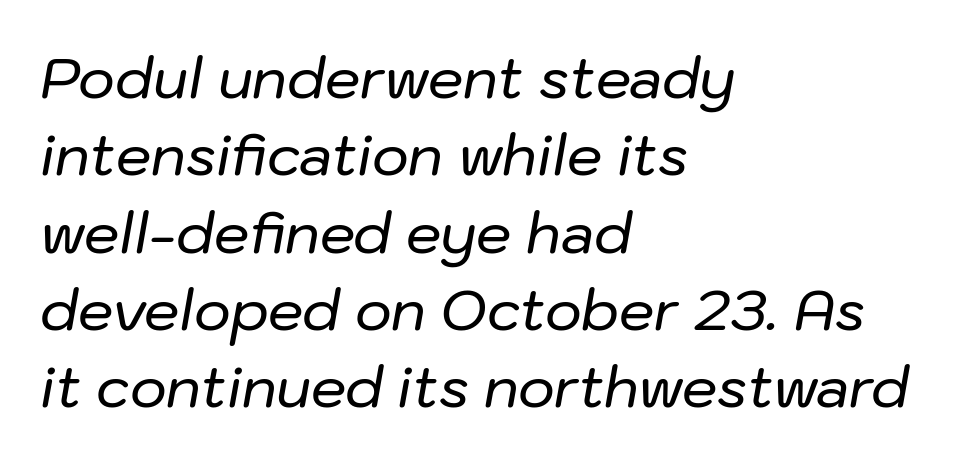
Q: Is the text italic (slanted)? A: Yes, it leans right by about 10 degrees.
Q: Is the text underlined? A: No.
Q: How is the paragraph aligned? A: Left-aligned.
Q: Is the spacing between letters normal or unusually wide? A: Normal.
Q: Is the spacing between lines tight, normal or loose? A: Normal.
Q: Width (condensed, normal, or wide)? A: Normal.
Q: Stroke contrast? A: Low.
Q: x-height? A: Medium.
Q: Monospaced? A: No.
